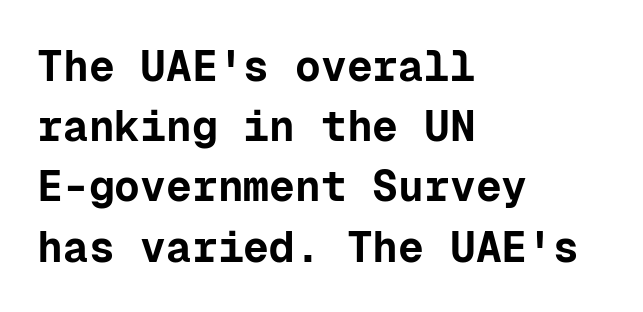
The image shows 43 px bold sans-serif type, upright, monospaced; set left-aligned, normal line spacing (1.4x), normal letter spacing, not underlined; low stroke contrast and a medium x-height.
